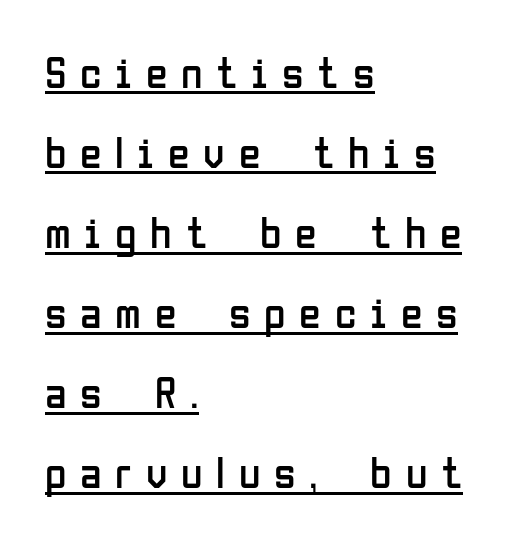
{"serif": "no", "italic": "no", "bold": "no", "weight": "regular", "width": "condensed", "stroke_contrast": "low", "x_height": "medium", "monospaced": "no", "underline": "yes", "align": "left", "line_spacing_ratio": 1.82, "letter_spacing": "wide", "letter_spacing_em": 0.31, "glyph_px": 44}
